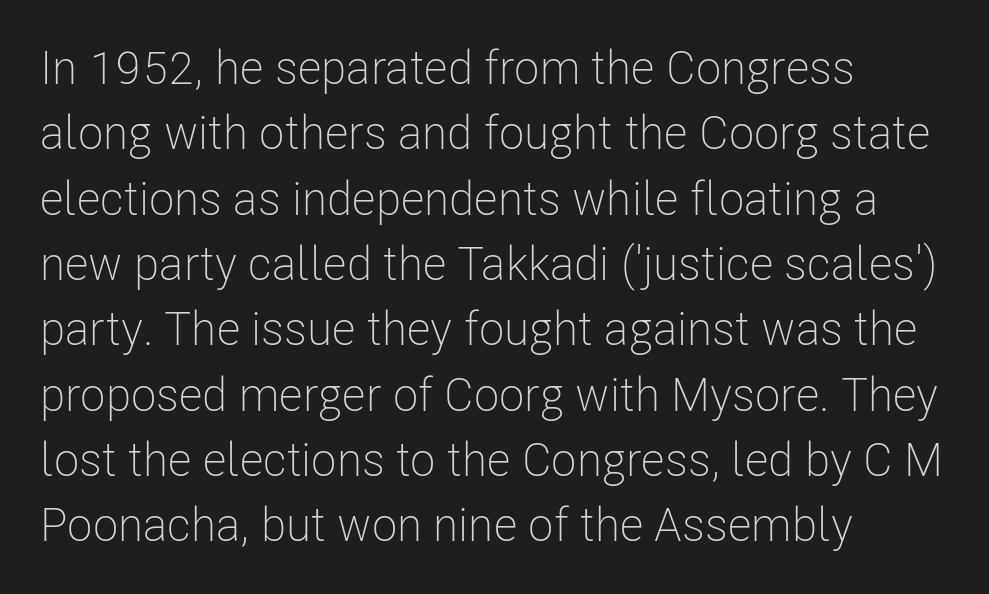
The lines are quadded left. The baseline area is clear. You can tell it's not italic because the verticals are truly vertical. Letter spacing: default. Font category for this specimen: sans-serif. The passage shown is typed in a proportional face where columns would drift.
